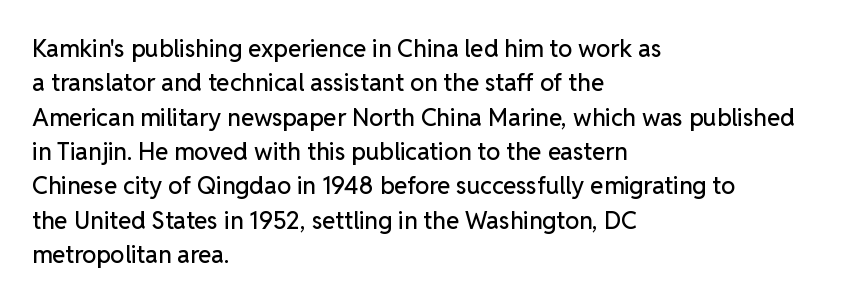
The image shows 24 px text type, upright; set left-aligned, normal line spacing (1.43x), normal letter spacing, not underlined.
